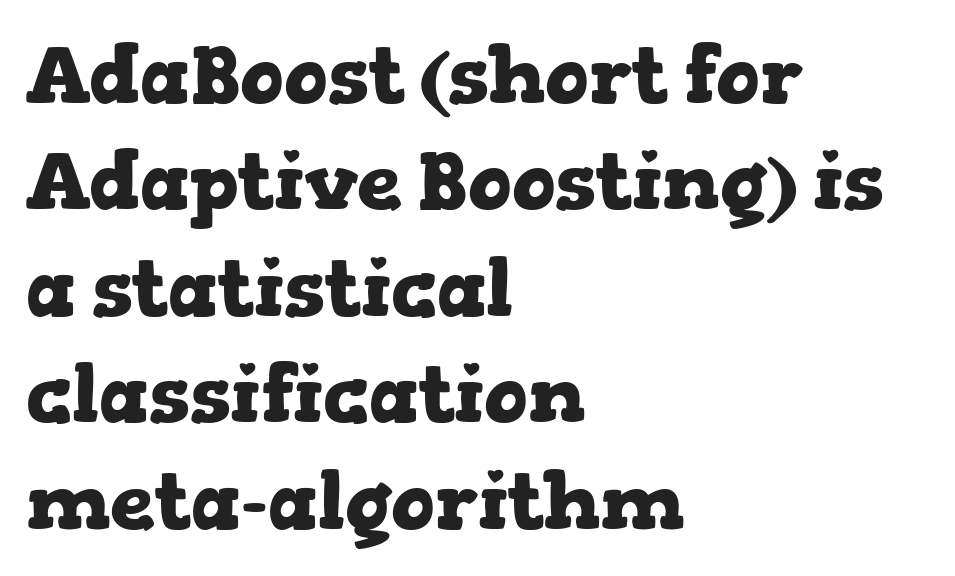
To sum up the face: it has serifs. The horizontal fit of the characters is conventional and even. These lines are rendered in a variable-pitch font. Bold? Absolutely — the strokes are thick and heavy. The specimen omits any rule beneath the text block's lines.
